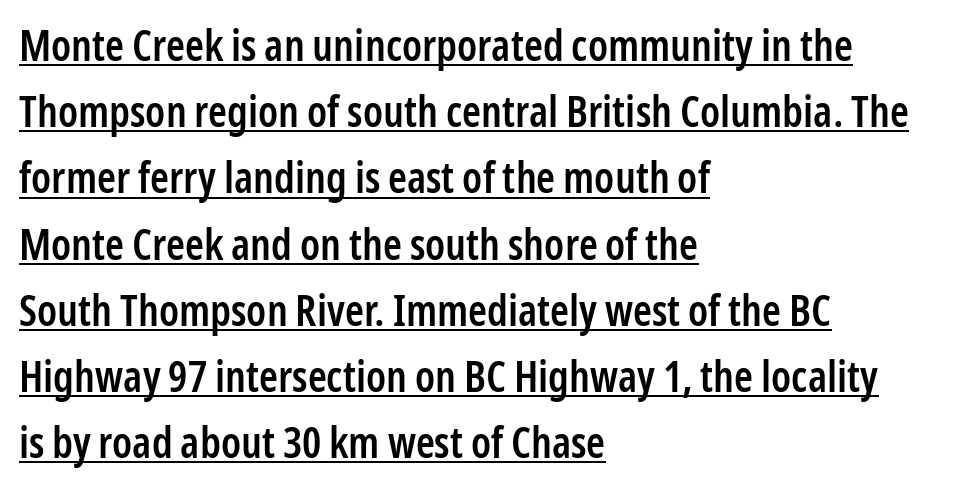
{"serif": "no", "italic": "no", "bold": "semi", "weight": "semibold", "width": "condensed", "stroke_contrast": "low", "x_height": "medium", "monospaced": "no", "underline": "yes", "align": "left", "line_spacing": "normal", "line_spacing_ratio": 1.54, "letter_spacing": "normal", "letter_spacing_em": 0.0, "glyph_px": 43}
